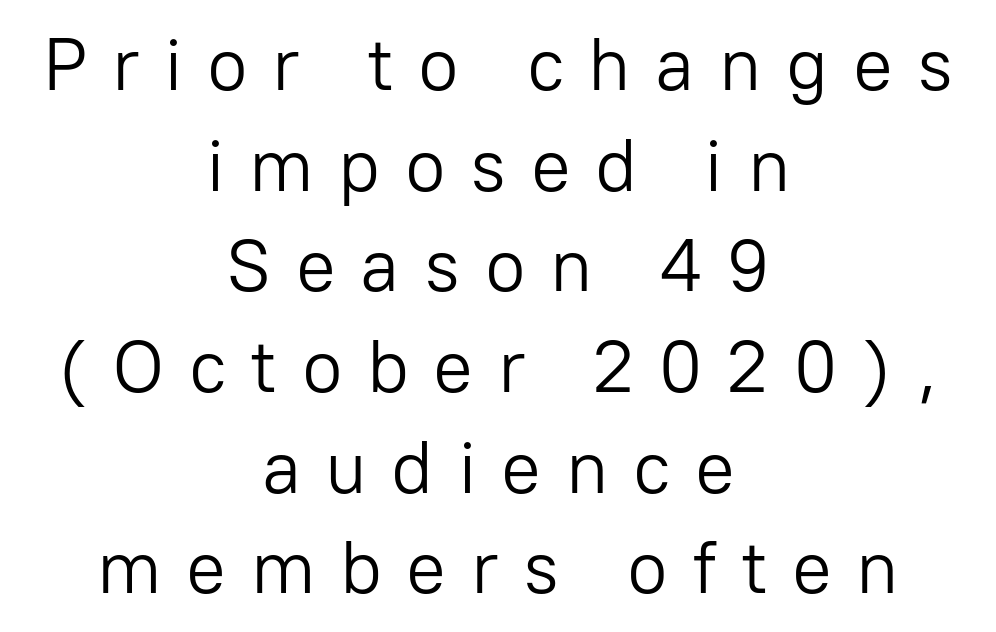
The foot of each line stays bare and open. Between one letter and the next there's a generous, obvious gap. Is this a fixed-width face? No — the glyphs have proportional, varying widths. The font's upright variant was chosen for this text. If you measured baseline to baseline, you'd find a middling distance.
